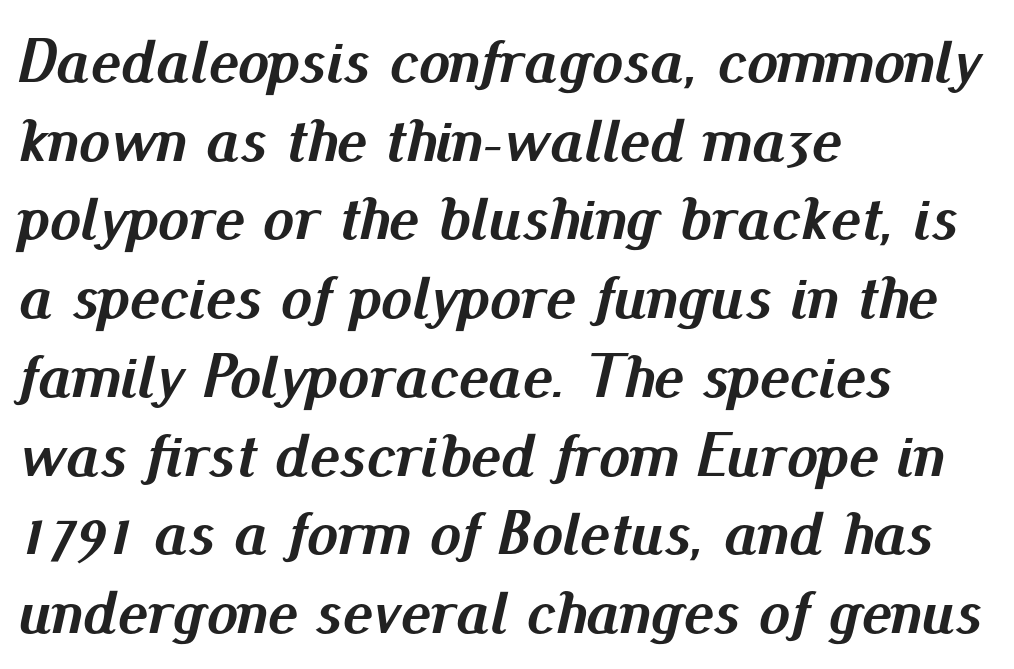
The image shows 63 px semibold type, italic (leaning right); set left-aligned, normal line spacing (1.25x), normal letter spacing, not underlined; medium stroke contrast and a small x-height.
